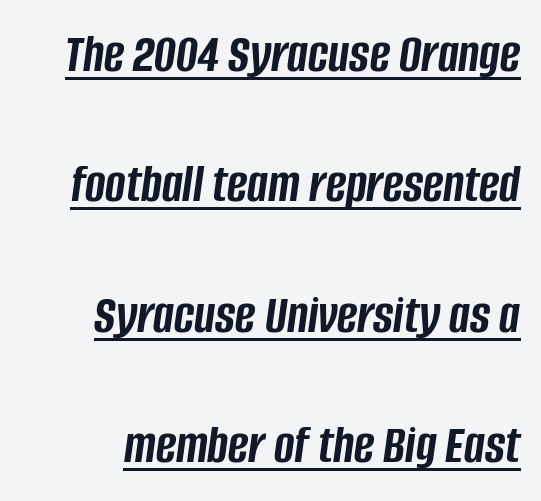
{"italic": "yes", "lean": "right", "slant_degrees": 8, "bold": "yes", "weight": "semibold", "width": "condensed", "stroke_contrast": "low", "x_height": "large", "monospaced": "no", "underline": "yes", "line_spacing": "loose", "line_spacing_ratio": 2.37, "letter_spacing": "normal", "letter_spacing_em": 0.0, "glyph_px": 55}
